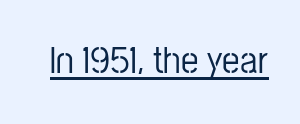
{"serif": "no", "italic": "no", "width": "condensed", "stroke_contrast": "low", "x_height": "medium", "monospaced": "no", "underline": "yes", "letter_spacing": "normal", "letter_spacing_em": 0.0, "glyph_px": 39}
